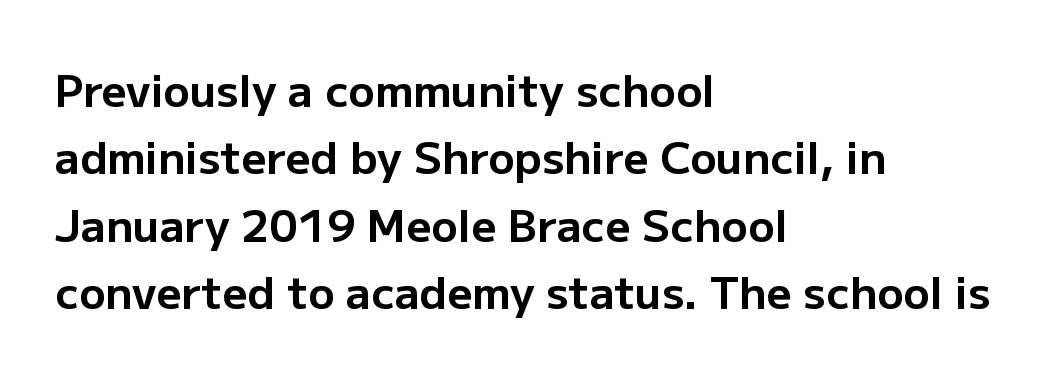
This sample has the flowing, uneven cadence of proportional lettering. How heavy is the stroke? Heavy — this is a bold. Descenders hang freely into open space. Unlike italic type, these characters show no tilt at all.
